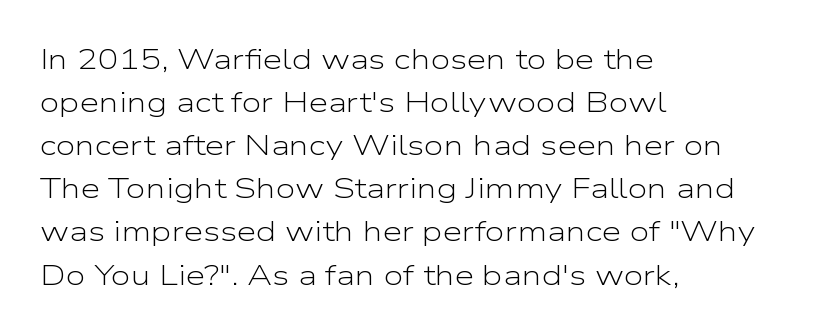
Characters remain perfectly vertical along every line. The face used here is proportionally spaced, like ordinary book or web type. Spacing between characters is what you'd get straight out of the box. The rendering shows plain stroke endings on the letterforms — a sans-serif design. Nothing heavy about these letters — not bold at all. The line-height multiplier appears to be the usual default.
